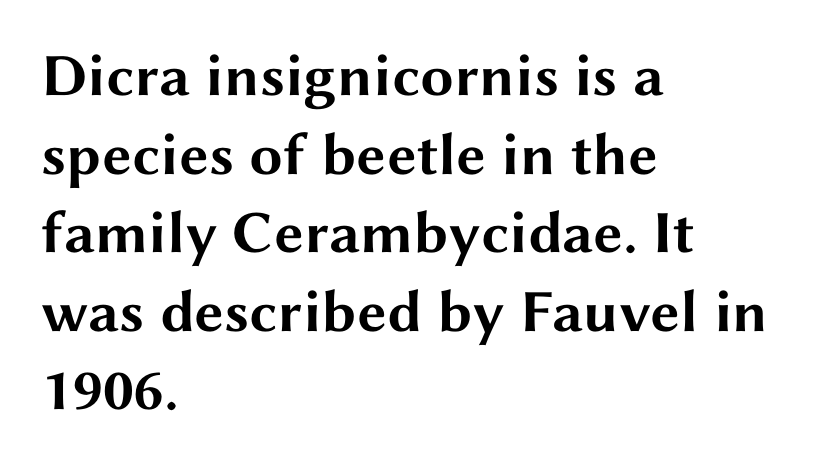
The letters sit at their default tracking, neither squeezed nor spread. Examine the stroke ends and you'll find no serifs. Posture: straight, roman, zero tilt. The passage is arranged the way most books set body copy — flush left. A typesetter would call this leading conventional body-copy spacing. Character widths vary here, with narrow letters taking less room than wide ones.
